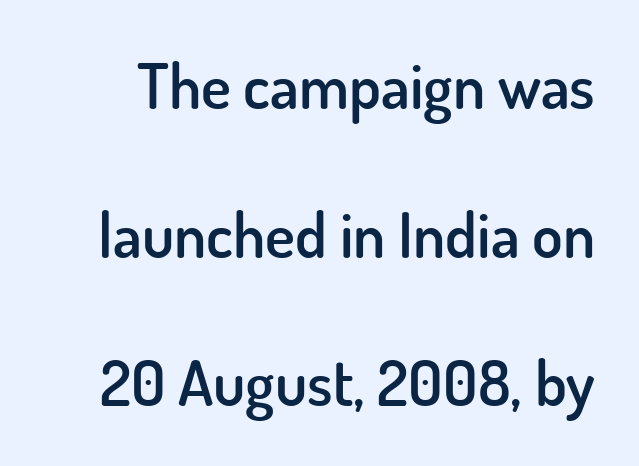
The image shows 63 px semibold sans-serif type, upright; set loose line spacing (2.36x), normal letter spacing, not underlined; low stroke contrast and a small x-height.
